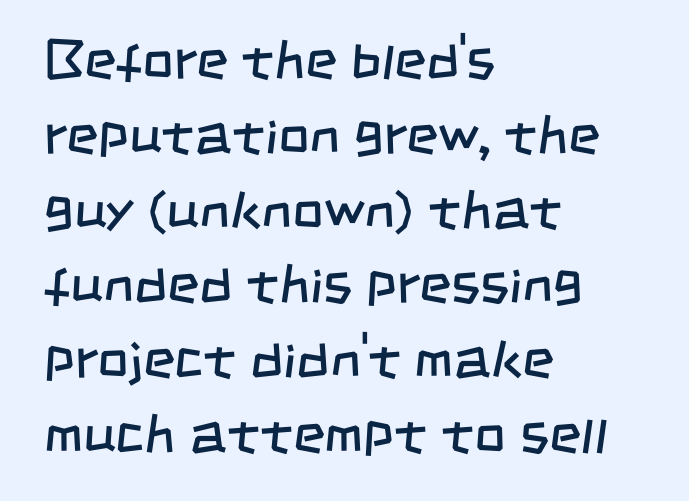
Q: Is the text bold? A: No.
Q: Is the typeface a serif or a sans-serif typeface? A: Sans-serif.
Q: Is the text underlined? A: No.
Q: How is the paragraph aligned? A: Left-aligned.
Q: Is the spacing between letters normal or unusually wide? A: Normal.
Q: Is the spacing between lines tight, normal or loose? A: Normal.
Q: Width (condensed, normal, or wide)? A: Condensed.
Q: Stroke contrast? A: Low.
Q: x-height? A: Large.
Q: Monospaced? A: No.
